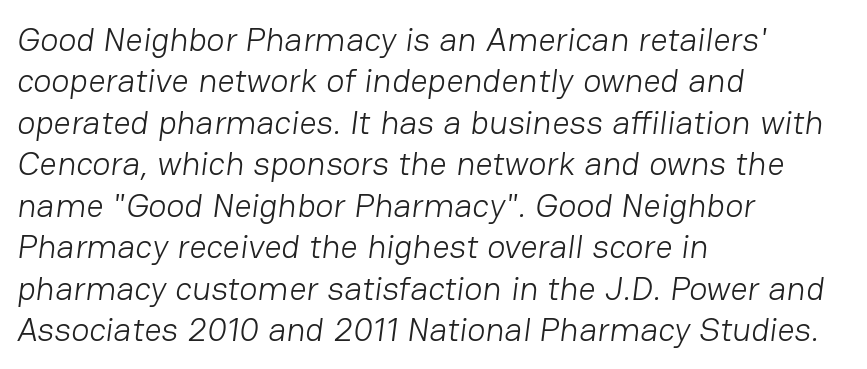
Q: Is the text bold? A: No.
Q: Is the typeface a serif or a sans-serif typeface? A: Sans-serif.
Q: Is the text underlined? A: No.
Q: How is the paragraph aligned? A: Left-aligned.
Q: Is the spacing between letters normal or unusually wide? A: Normal.
Q: Width (condensed, normal, or wide)? A: Normal.
Q: Stroke contrast? A: Low.
Q: x-height? A: Medium.
Q: Monospaced? A: No.
